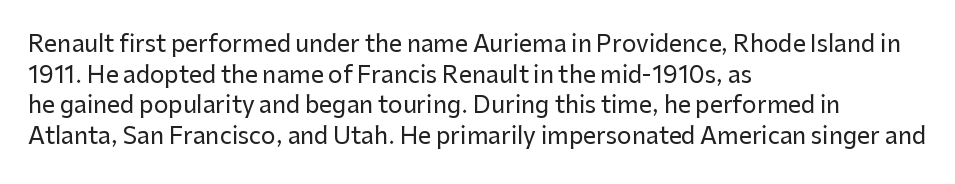
The image shows 23 px text type, upright; set left-aligned, normal line spacing (1.33x), normal letter spacing, not underlined.
